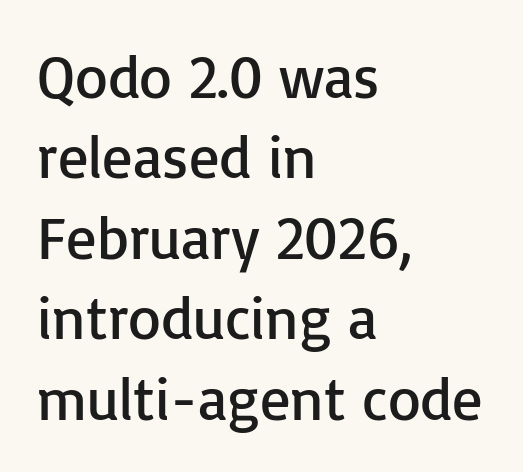
The image shows 60 px regular-weight sans-serif type, upright; set left-aligned, normal line spacing (1.34x), normal letter spacing, not underlined; low stroke contrast and a medium x-height.
